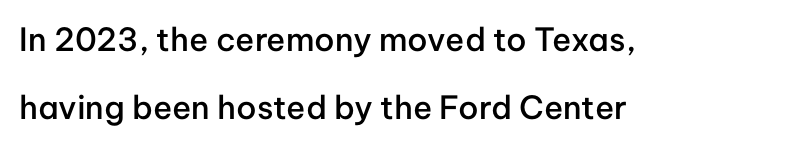
A typesetter would call this proportional, since set widths differ per character. In terms of letterspacing, this is plain default setting. Weight: semibold (demi). Style check: upright.
